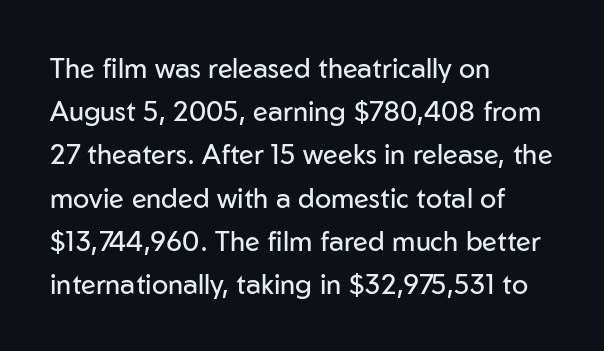
The image shows 27 px text type, upright; set left-aligned, normal line spacing (1.6x), normal letter spacing, not underlined.
